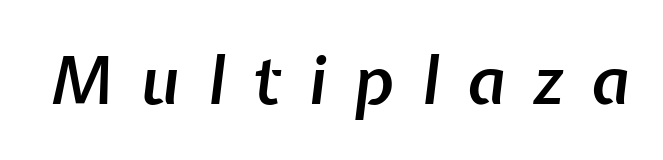
Q: Is the text bold? A: Semi-bold.
Q: Is the text italic (slanted)? A: Yes, it leans right by about 7 degrees.
Q: Is the text underlined? A: No.
Q: Is the spacing between letters normal or unusually wide? A: Unusually wide.
Q: Width (condensed, normal, or wide)? A: Normal.
Q: Stroke contrast? A: Low.
Q: x-height? A: Medium.
Q: Monospaced? A: No.
